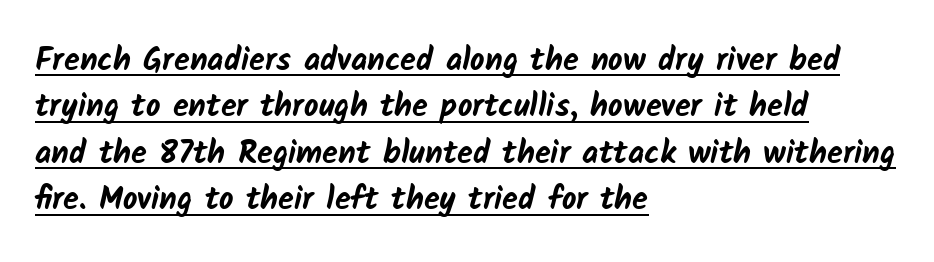
How would I describe the line gaps? Plain and ordinary. Short and long lines alike share a common starting point at left. Varying glyph widths throughout — classic text-font behaviour. Honestly, the underline is the first thing you notice here.
